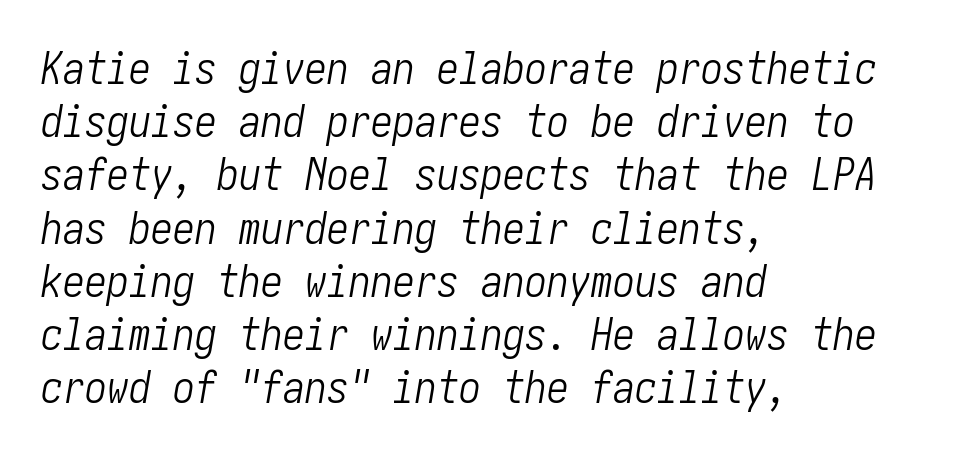
{"italic": "yes", "lean": "right", "slant_degrees": 10, "bold": "no", "weight": "light", "width": "condensed", "stroke_contrast": "low", "x_height": "medium", "underline": "no", "align": "left", "line_spacing_ratio": 1.21, "letter_spacing": "normal", "letter_spacing_em": 0.0, "glyph_px": 44}
